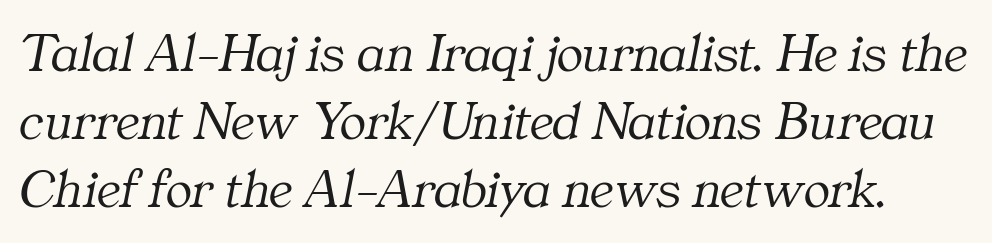
The image shows 55 px light serif type, italic (leaning right); set line spacing 1.24x, normal letter spacing, not underlined; medium stroke contrast and a medium x-height.
